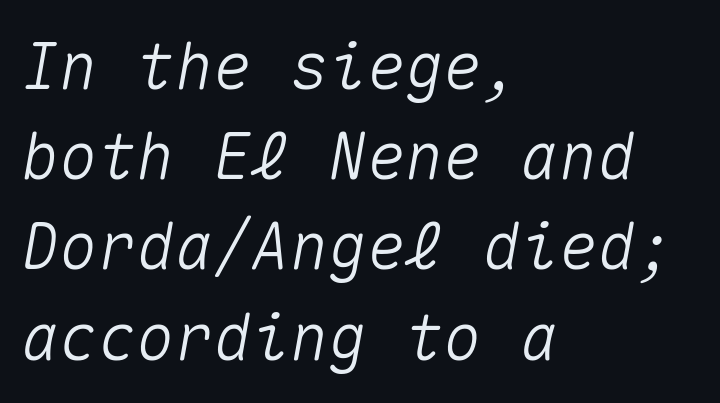
There's an unmistakable incline to the writing here. Does the leading feel generous? No, just average. Does extra space separate the letters? No, they use regular spacing. Fixed-width glyphs throughout — classic coding-font behaviour.
